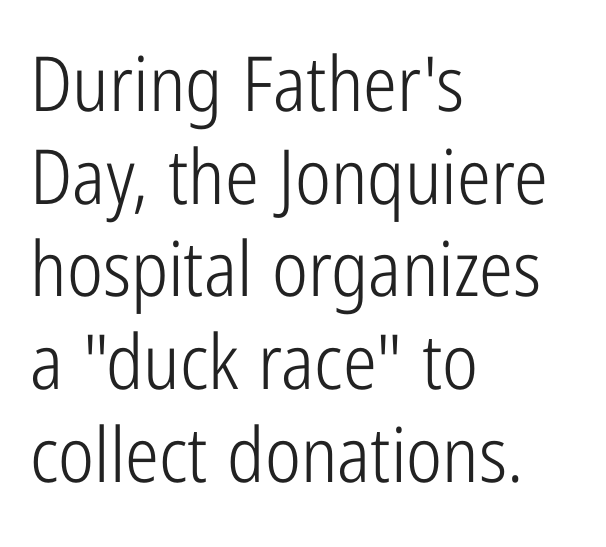
The image shows 76 px light, condensed sans-serif type, upright; set left-aligned, line spacing 1.22x, normal letter spacing, not underlined; low stroke contrast and a medium x-height.
